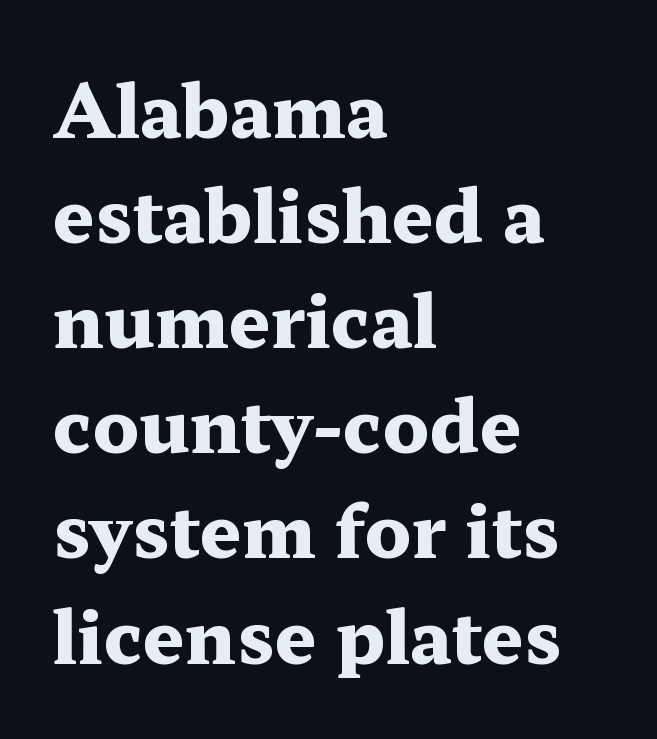
The image shows 73 px heavy, wide serif type, upright; set left-aligned, normal line spacing (1.44x), normal letter spacing, not underlined; medium stroke contrast and a medium x-height.
